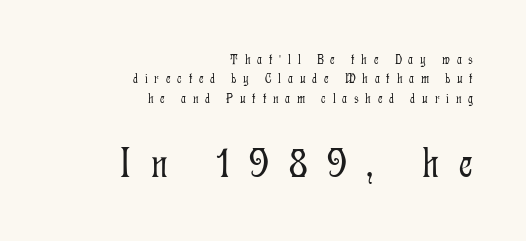
{"serif": "yes", "italic": "no", "bold": "no", "weight": "light", "width": "condensed", "stroke_contrast": "low", "x_height": "medium", "monospaced": "no", "underline": "no", "align": "right", "line_spacing": "normal", "line_spacing_ratio": 1.39, "letter_spacing": "wide", "letter_spacing_em": 0.48, "larger_block": "second", "size_ratio": 3.0, "glyph_px": 42}
